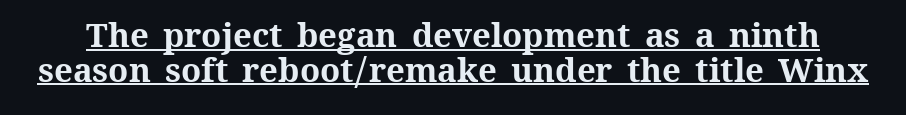
The image shows 33 px bold type, upright; set tight line spacing (1.05x), normal letter spacing, underlined; medium stroke contrast and a medium x-height.
